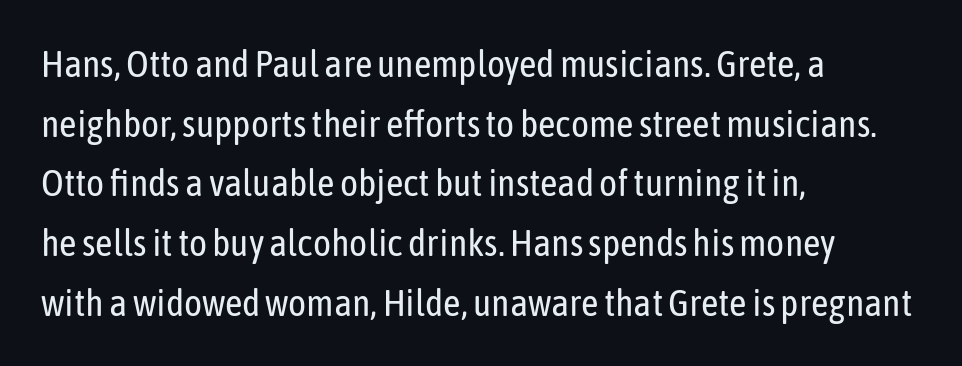
{"serif": "no", "italic": "no", "bold": "no", "weight": "regular", "width": "condensed", "stroke_contrast": "low", "x_height": "medium", "monospaced": "no", "underline": "no", "align": "left", "line_spacing": "normal", "line_spacing_ratio": 1.57, "letter_spacing": "normal", "letter_spacing_em": 0.0, "glyph_px": 38}
